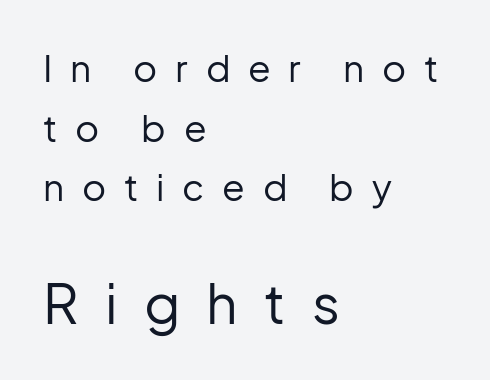
The axis of the letterforms is exactly vertical. The designer gave the closing block more size than the opening block. Horizontally, the lines are justified to the leading edge only. Is the stroke heavy? The answer is a plain regular-or-lighter.
